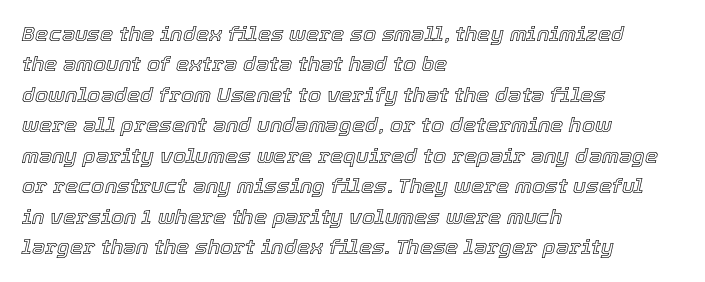
{"italic": "yes", "lean": "right", "slant_degrees": 12, "underline": "no", "align": "left", "line_spacing": "normal", "line_spacing_ratio": 1.45, "letter_spacing": "normal", "letter_spacing_em": 0.0, "glyph_px": 21}
